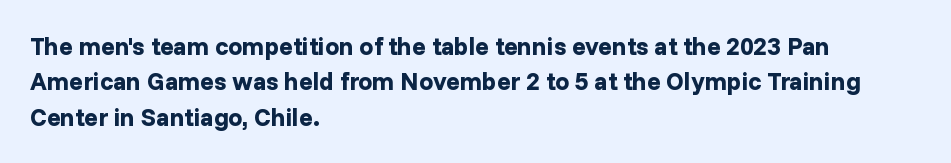
{"italic": "no", "bold": "yes", "underline": "no", "align": "left", "line_spacing": "normal", "line_spacing_ratio": 1.42, "letter_spacing": "normal", "letter_spacing_em": 0.0, "glyph_px": 25}
